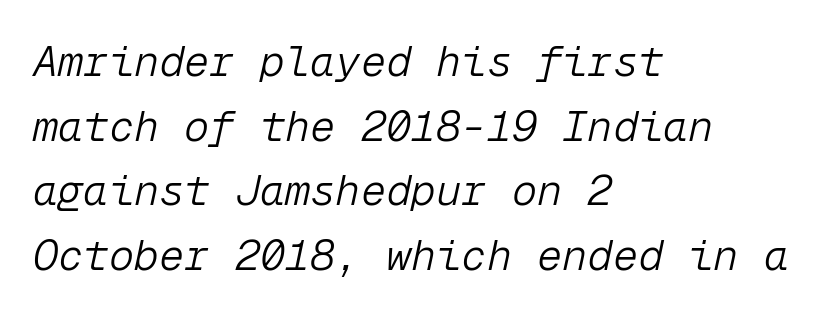
Q: Is the text bold? A: No.
Q: Is the text italic (slanted)? A: Yes, it leans right by about 12 degrees.
Q: Is the text underlined? A: No.
Q: How is the paragraph aligned? A: Left-aligned.
Q: Is the spacing between letters normal or unusually wide? A: Normal.
Q: Is the spacing between lines tight, normal or loose? A: Normal.
Q: Width (condensed, normal, or wide)? A: Normal.
Q: Stroke contrast? A: Low.
Q: x-height? A: Medium.
Q: Monospaced? A: Yes.
